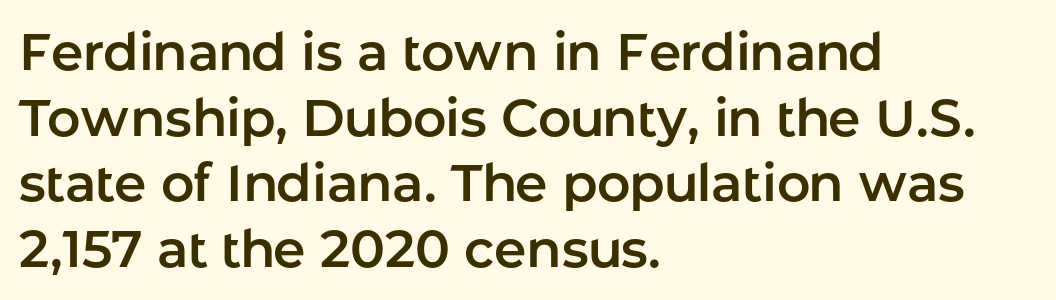
Spacing verdict: proportional, widths tailored to each character. This is the regular roman posture of the typeface. Normally led — the rows are evenly, conventionally spaced. Letters rest on an invisible, unmarked baseline.
